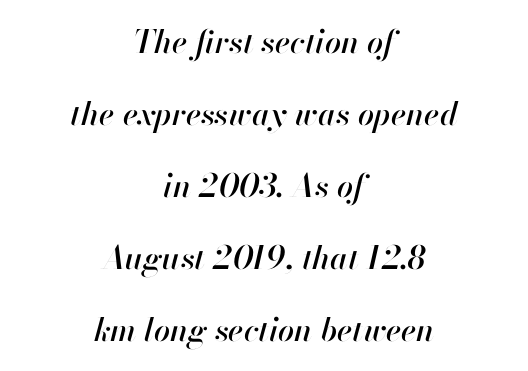
Q: Is the text italic (slanted)? A: Yes, it leans right by about 13 degrees.
Q: Is the text underlined? A: No.
Q: How is the paragraph aligned? A: Centered.
Q: Is the spacing between letters normal or unusually wide? A: Normal.
Q: Is the spacing between lines tight, normal or loose? A: Loose.
Q: Width (condensed, normal, or wide)? A: Normal.
Q: Stroke contrast? A: High.
Q: x-height? A: Small.
Q: Monospaced? A: No.
